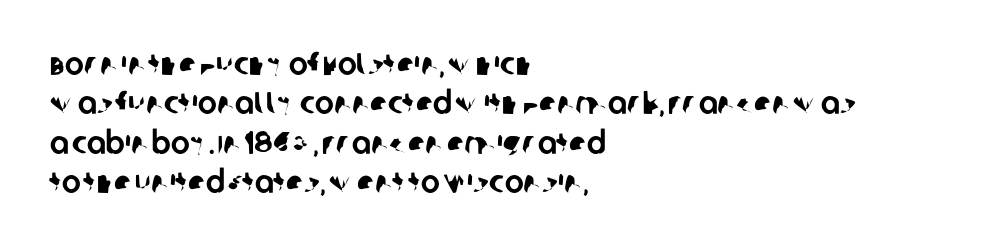
Reading down the block, your eye returns to a fixed left position each line. The rendering uses natural spacing where letterforms have individual widths. Clear beneath every line of the passage. Letterform terminals end flat and unadorned throughout the passage.
